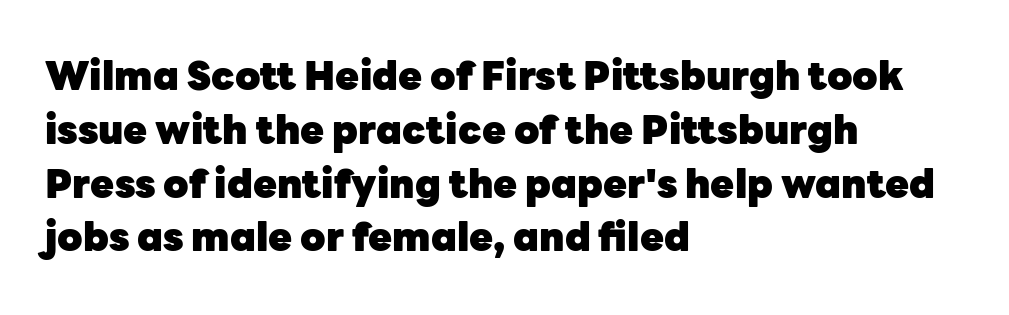
The type sits square on the baseline with zero lean. The specimen omits any rule beneath the text block's lines. The line texture is even and compact thanks to regular tracking. Short and long lines alike share a common starting point at left. A typesetter would call this proportional, since set widths differ per character.
